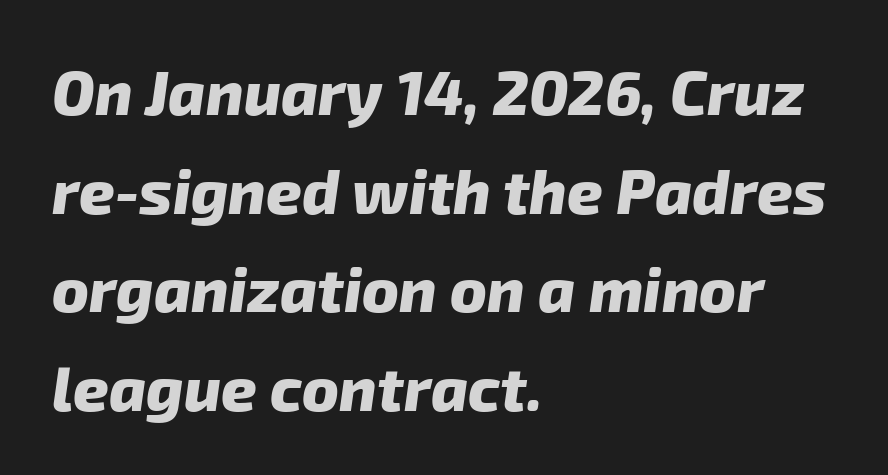
The line texture is even and compact thanks to regular tracking. Looks like regular typesetting: each glyph gets only the width it needs. The strip under each line holds only bare page. This is heavy type, rendered in bold.
